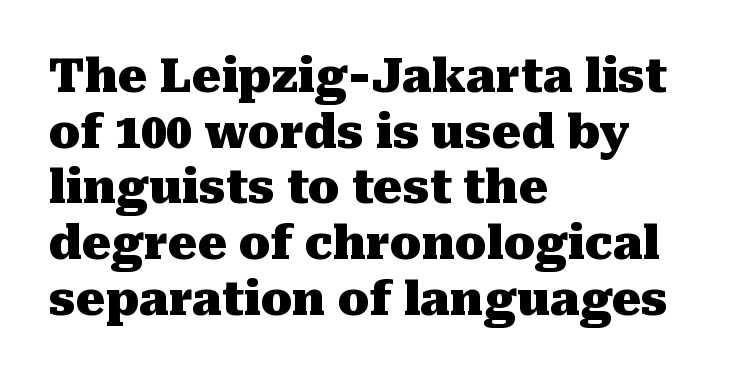
Does the copy run flush right? No — it runs flush left. Descenders hang freely into open space. The text was rendered using a seriffed face with decorative stroke endings. Compared with typical body copy, the letter spacing here is the same.
